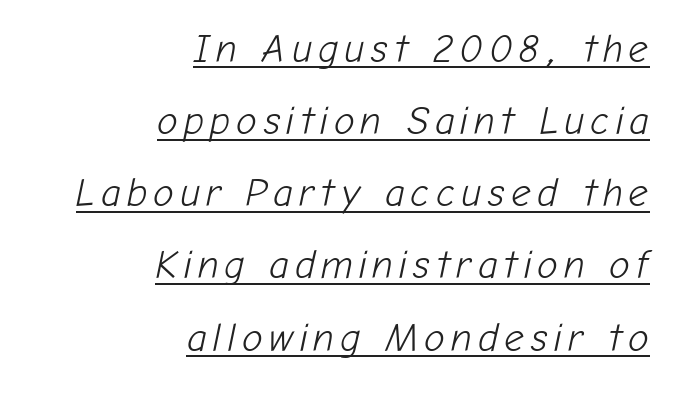
{"italic": "yes", "lean": "right", "slant_degrees": 12, "bold": "no", "weight": "light", "width": "normal", "stroke_contrast": "low", "x_height": "medium", "monospaced": "no", "underline": "yes", "align": "right", "line_spacing_ratio": 1.85, "glyph_px": 39}
